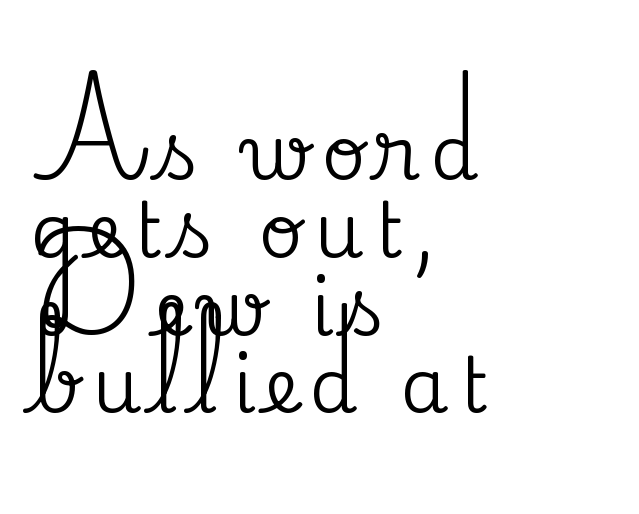
Q: Is the text italic (slanted)? A: No, it is upright.
Q: Is the typeface a serif or a sans-serif typeface? A: Serif.
Q: Is the text underlined? A: No.
Q: How is the paragraph aligned? A: Left-aligned.
Q: Is the spacing between lines tight, normal or loose? A: Tight.
Q: Width (condensed, normal, or wide)? A: Normal.
Q: Stroke contrast? A: Medium.
Q: x-height? A: Small.
Q: Monospaced? A: No.
